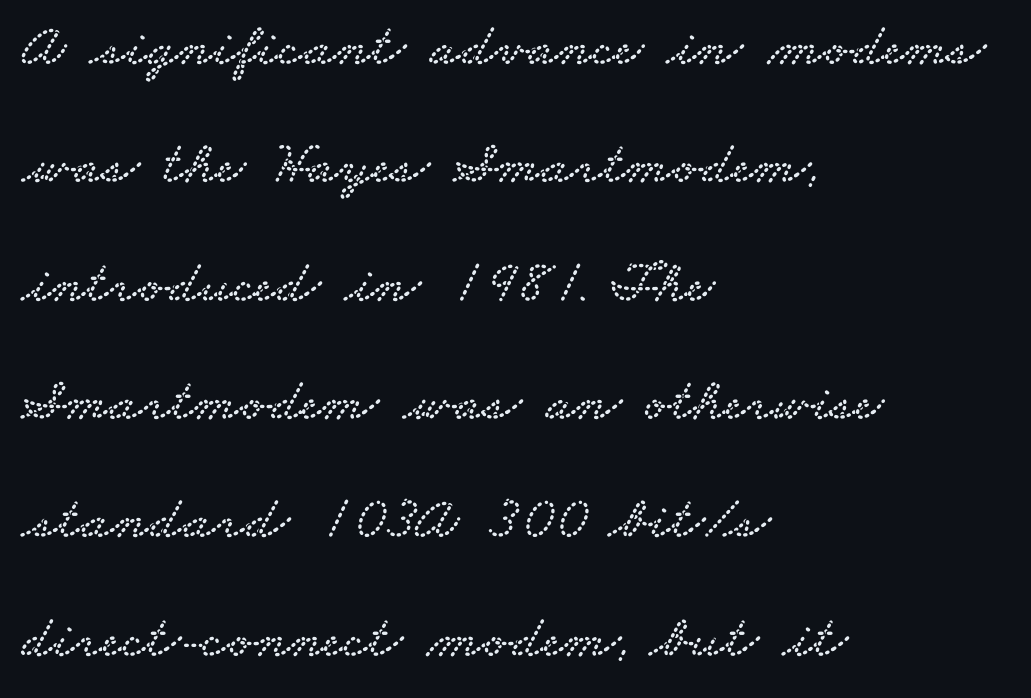
Q: Is the typeface a serif or a sans-serif typeface? A: Serif.
Q: Is the text underlined? A: No.
Q: How is the paragraph aligned? A: Left-aligned.
Q: Is the spacing between letters normal or unusually wide? A: Normal.
Q: Is the spacing between lines tight, normal or loose? A: Loose.
Q: Width (condensed, normal, or wide)? A: Wide.
Q: Stroke contrast? A: Low.
Q: x-height? A: Small.
Q: Monospaced? A: No.
